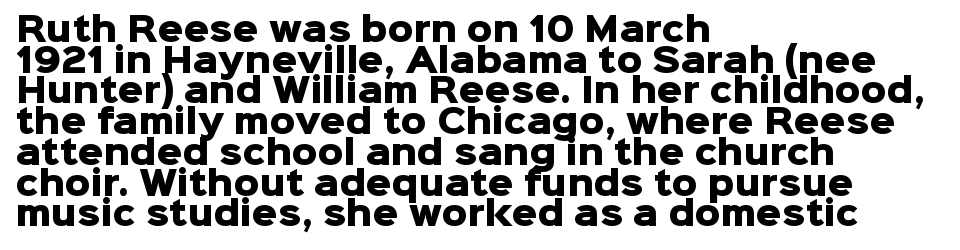
The image shows 32 px heavy sans-serif type, upright; set left-aligned, tight line spacing (0.96x), normal letter spacing, not underlined; low stroke contrast and a medium x-height.
